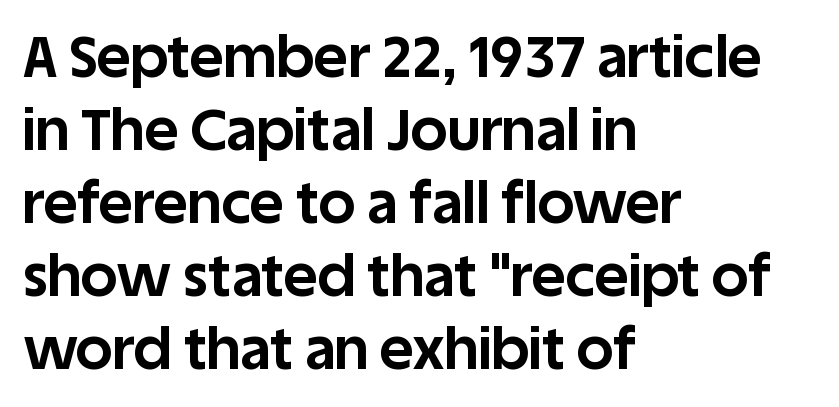
Type style note: lacks serifs. This sample uses an upright cut, with every glyph sitting square on the baseline. One-word summary of the alignment: left. Here the designer chose a conventional face with non-uniform glyph widths.
